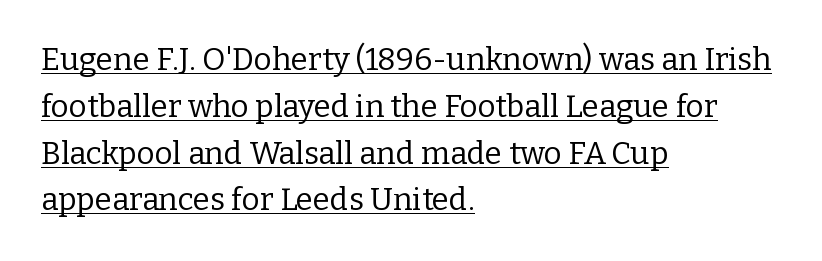
Q: Is the text bold? A: No.
Q: Is the text italic (slanted)? A: No, it is upright.
Q: Is the typeface a serif or a sans-serif typeface? A: Serif.
Q: Is the text underlined? A: Yes.
Q: How is the paragraph aligned? A: Left-aligned.
Q: Is the spacing between letters normal or unusually wide? A: Normal.
Q: Is the spacing between lines tight, normal or loose? A: Normal.
Q: Width (condensed, normal, or wide)? A: Normal.
Q: Stroke contrast? A: Low.
Q: x-height? A: Medium.
Q: Monospaced? A: No.
